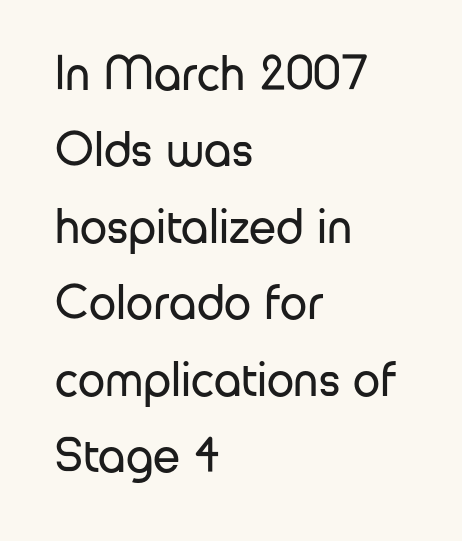
Q: Is the text bold? A: No.
Q: Is the text italic (slanted)? A: No, it is upright.
Q: Is the typeface a serif or a sans-serif typeface? A: Sans-serif.
Q: Is the text underlined? A: No.
Q: How is the paragraph aligned? A: Left-aligned.
Q: Is the spacing between letters normal or unusually wide? A: Normal.
Q: Is the spacing between lines tight, normal or loose? A: Normal.
Q: Width (condensed, normal, or wide)? A: Normal.
Q: Stroke contrast? A: Low.
Q: x-height? A: Medium.
Q: Monospaced? A: No.
